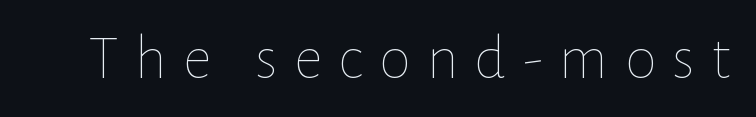
The letters look calm and open, with moderate or lighter stems. The lettering holds an erect, upright posture throughout. You could only call the tracking loose — the letters float apart. Spacing verdict: proportional, widths tailored to each character. Beneath every word, the page is bare.
